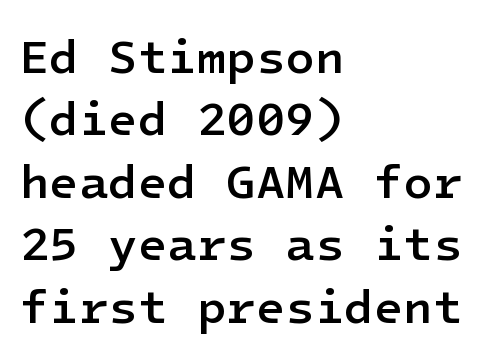
The image shows 48 px semibold sans-serif type, upright; set left-aligned, normal line spacing (1.3x), normal letter spacing, not underlined; low stroke contrast and a medium x-height.
